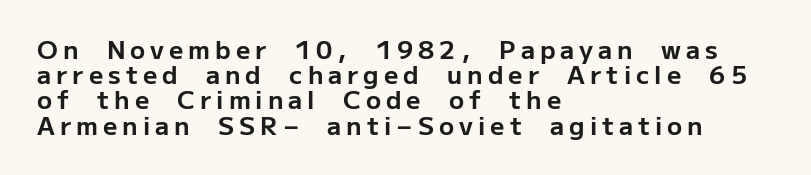
Q: Is the text bold? A: Yes.
Q: Is the text italic (slanted)? A: No, it is upright.
Q: Is the text underlined? A: No.
Q: How is the paragraph aligned? A: Left-aligned.
Q: Is the spacing between letters normal or unusually wide? A: Unusually wide.
Q: Is the spacing between lines tight, normal or loose? A: Tight.
